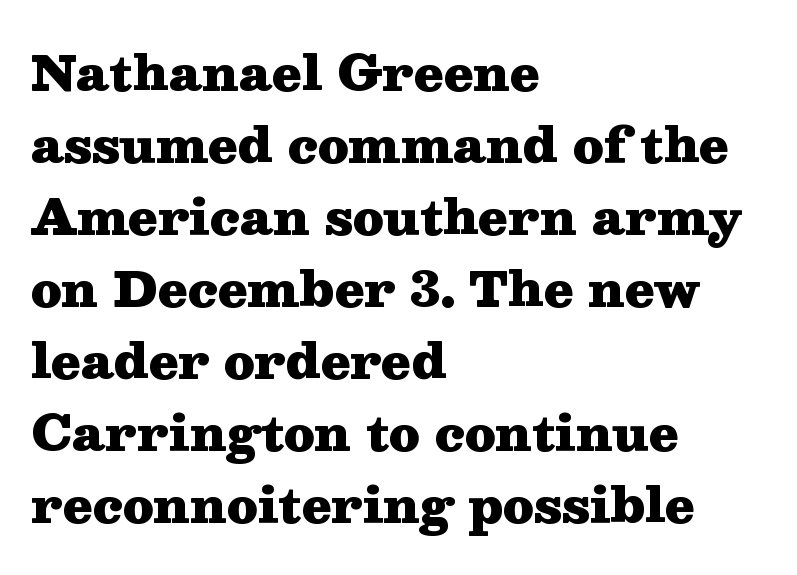
The image shows 48 px heavy, wide serif type, upright; set left-aligned, normal line spacing (1.5x), normal letter spacing, not underlined; medium stroke contrast and a medium x-height.
